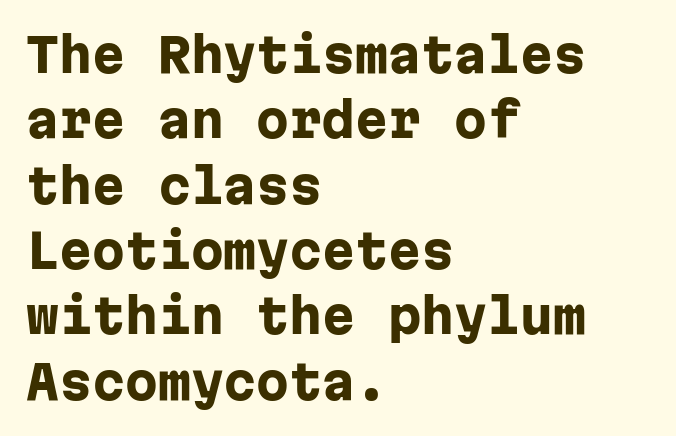
The image shows 47 px heavy sans-serif type, upright, monospaced; set left-aligned, normal line spacing (1.39x), normal letter spacing, not underlined; low stroke contrast and a medium x-height.
